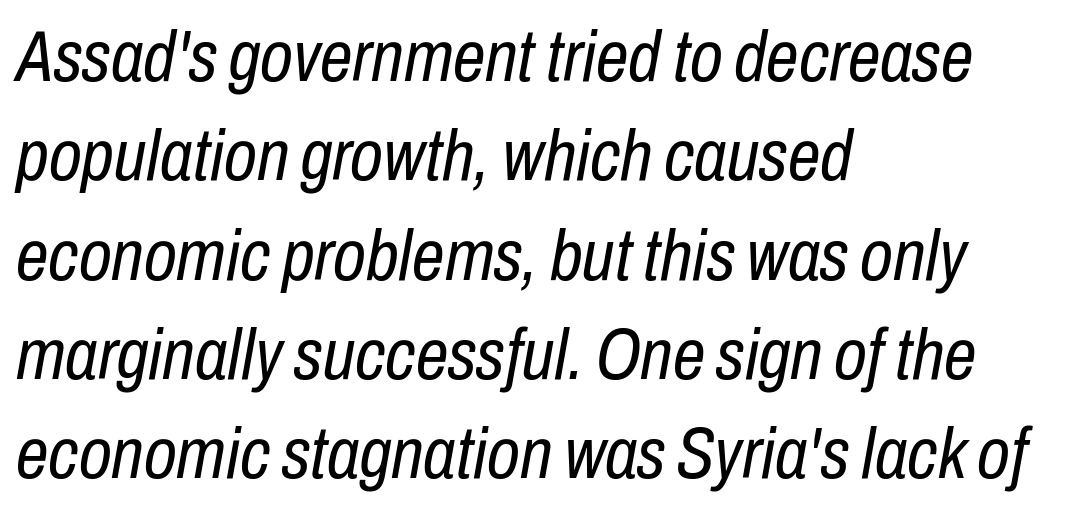
Nothing unusual about the tracking: characters are spaced as the font intends. These lines were composed using italics. The strip under each line holds only bare page. The paragraph has a hard left edge and a soft right edge.
